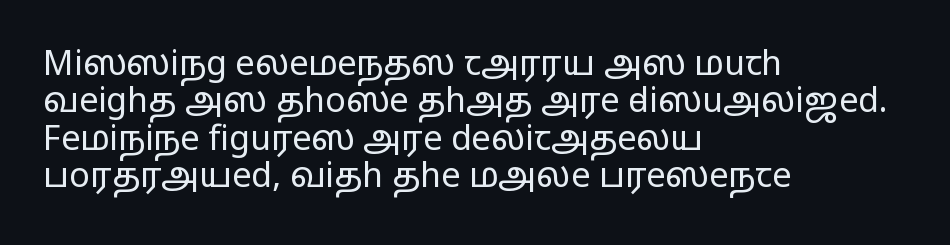
Q: Is the text bold? A: No.
Q: Is the text italic (slanted)? A: No, it is upright.
Q: Is the typeface a serif or a sans-serif typeface? A: Sans-serif.
Q: Is the text underlined? A: No.
Q: How is the paragraph aligned? A: Left-aligned.
Q: Is the spacing between letters normal or unusually wide? A: Normal.
Q: Is the spacing between lines tight, normal or loose? A: Tight.
Q: Width (condensed, normal, or wide)? A: Wide.
Q: Stroke contrast? A: Low.
Q: x-height? A: Medium.
Q: Monospaced? A: No.
